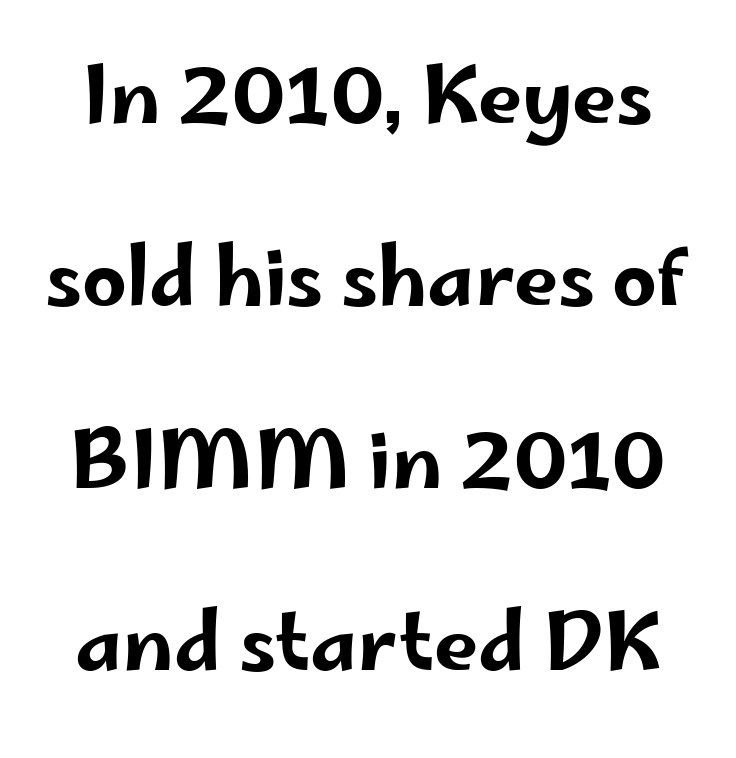
{"serif": "no", "italic": "no", "width": "wide", "stroke_contrast": "low", "x_height": "small", "monospaced": "no", "underline": "no", "line_spacing": "loose", "line_spacing_ratio": 2.31, "letter_spacing": "normal", "letter_spacing_em": 0.0, "glyph_px": 79}
